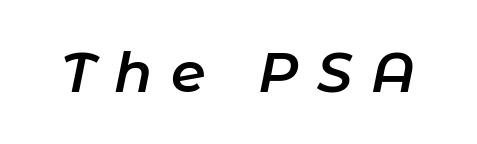
Tall strokes in this sample are angled rather than plumb. Bold? Not quite — semibold, heavier than regular but stopping short. The letters advance in unequal steps, a hallmark of proportional type. Check the space under the baseline: it is left empty. The letterforms stand isolated, each surrounded by extra space.
